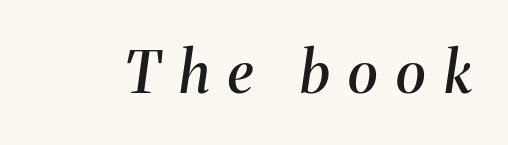
The image shows 57 px semibold serif type, italic (leaning right); set unusually wide letter spacing (+0.33 em), not underlined; medium stroke contrast and a medium x-height.
